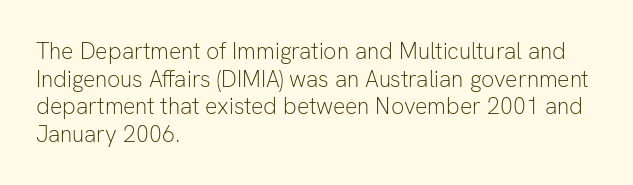
Q: Is the text bold? A: No.
Q: Is the text italic (slanted)? A: No, it is upright.
Q: Is the text underlined? A: No.
Q: How is the paragraph aligned? A: Left-aligned.
Q: Is the spacing between letters normal or unusually wide? A: Normal.
